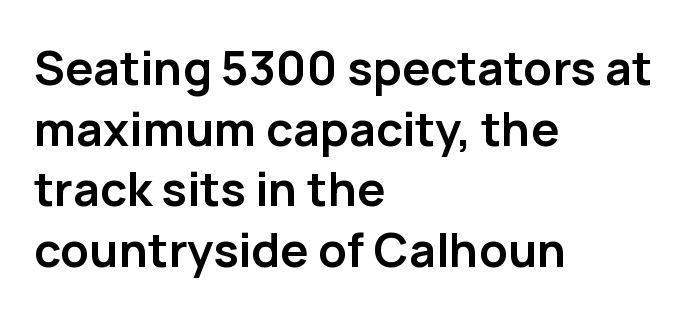
Q: Is the text bold? A: Yes.
Q: Is the text italic (slanted)? A: No, it is upright.
Q: Is the typeface a serif or a sans-serif typeface? A: Sans-serif.
Q: Is the text underlined? A: No.
Q: How is the paragraph aligned? A: Left-aligned.
Q: Is the spacing between letters normal or unusually wide? A: Normal.
Q: Is the spacing between lines tight, normal or loose? A: Normal.
Q: Width (condensed, normal, or wide)? A: Normal.
Q: Stroke contrast? A: Low.
Q: x-height? A: Medium.
Q: Monospaced? A: No.
